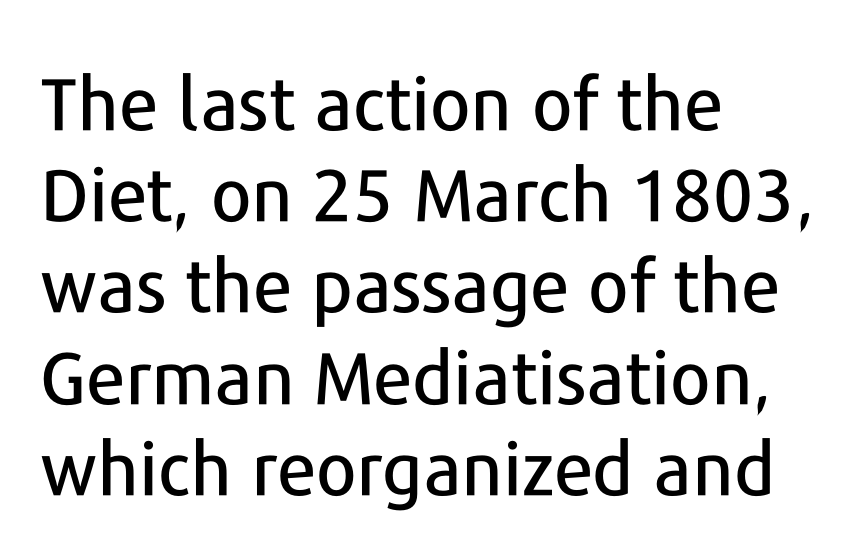
Q: Is the text italic (slanted)? A: No, it is upright.
Q: Is the typeface a serif or a sans-serif typeface? A: Sans-serif.
Q: Is the text underlined? A: No.
Q: How is the paragraph aligned? A: Left-aligned.
Q: Is the spacing between letters normal or unusually wide? A: Normal.
Q: Is the spacing between lines tight, normal or loose? A: Normal.
Q: Width (condensed, normal, or wide)? A: Normal.
Q: Stroke contrast? A: Low.
Q: x-height? A: Medium.
Q: Monospaced? A: No.
